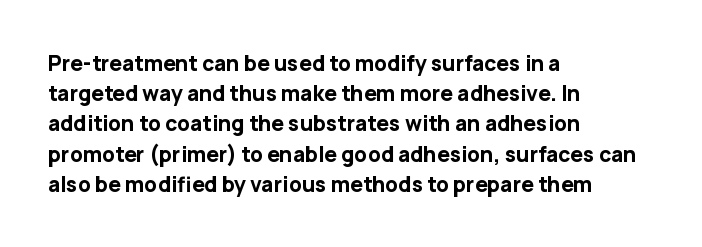
Q: Is the text bold? A: Yes.
Q: Is the text italic (slanted)? A: No, it is upright.
Q: Is the text underlined? A: No.
Q: How is the paragraph aligned? A: Left-aligned.
Q: Is the spacing between letters normal or unusually wide? A: Normal.
Q: Is the spacing between lines tight, normal or loose? A: Normal.
